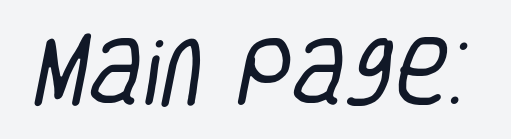
{"serif": "no", "bold": "no", "weight": "regular", "width": "condensed", "stroke_contrast": "low", "x_height": "large", "monospaced": "no", "underline": "no", "letter_spacing": "normal", "letter_spacing_em": 0.0, "glyph_px": 75}
